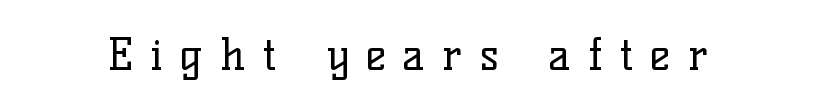
The image shows 44 px regular-weight serif type, upright; set unusually wide letter spacing (+0.39 em), not underlined; low stroke contrast and a medium x-height.
